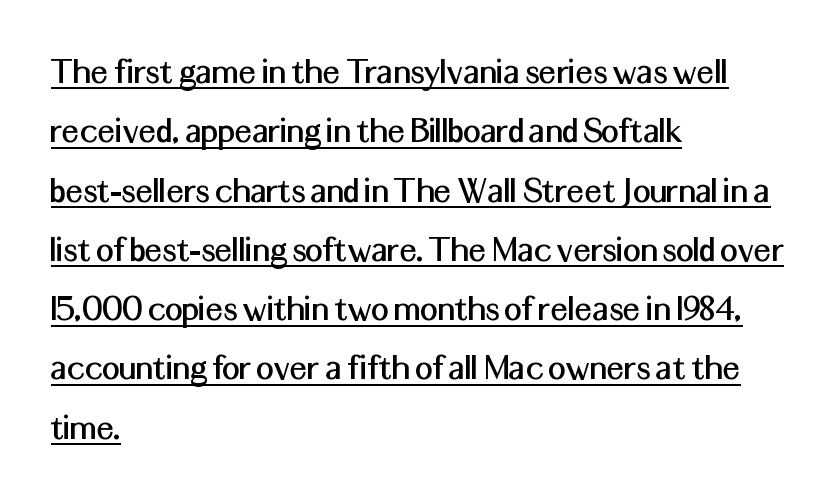
{"serif": "no", "italic": "no", "width": "normal", "stroke_contrast": "medium", "x_height": "medium", "monospaced": "no", "underline": "yes", "align": "left", "line_spacing": "normal", "line_spacing_ratio": 1.52, "letter_spacing": "normal", "letter_spacing_em": 0.0, "glyph_px": 39}
